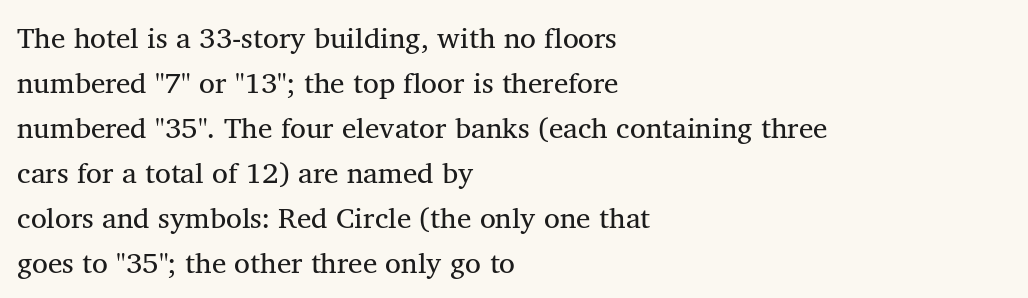
{"serif": "yes", "italic": "no", "width": "normal", "stroke_contrast": "medium", "x_height": "medium", "monospaced": "no", "underline": "no", "align": "left", "line_spacing": "normal", "line_spacing_ratio": 1.55, "letter_spacing": "normal", "letter_spacing_em": 0.0, "glyph_px": 29}
